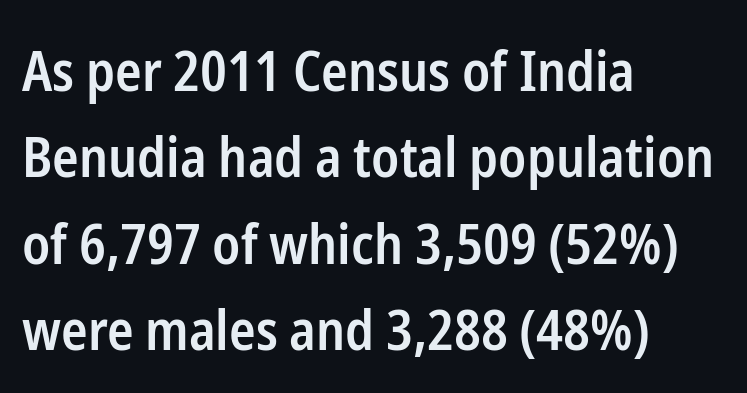
Each letter keeps its own natural width here, so spacing adapts to shape. The rendering anchors every line to the left-hand side. Each row of text sits above clean, open space. This is the in-between weight designers call semibold or demi.
